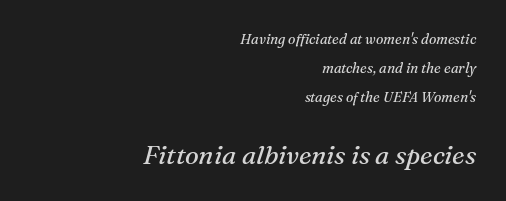
The image shows 26 px text type, italic (leaning right); set right-aligned, loose line spacing (2.07x), normal letter spacing, not underlined; the second (bottom) block is 1.86x larger.
